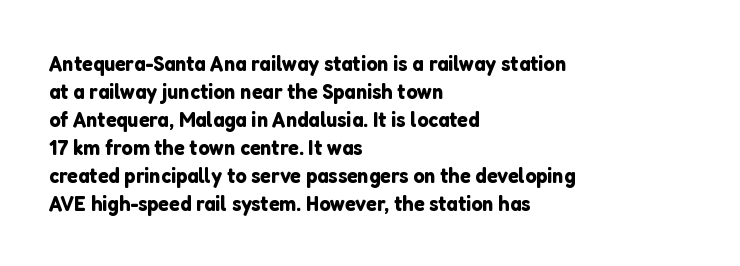
Q: Is the text italic (slanted)? A: No, it is upright.
Q: Is the text underlined? A: No.
Q: How is the paragraph aligned? A: Left-aligned.
Q: Is the spacing between letters normal or unusually wide? A: Normal.
Q: Is the spacing between lines tight, normal or loose? A: Normal.
